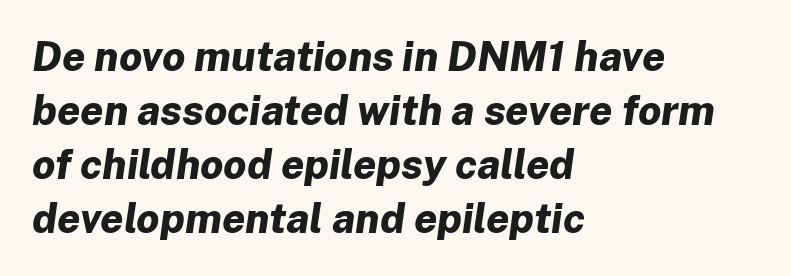
{"italic": "yes", "lean": "right", "slant_degrees": 8, "bold": "yes", "weight": "bold", "width": "normal", "stroke_contrast": "low", "x_height": "medium", "monospaced": "no", "underline": "no", "align": "left", "line_spacing": "normal", "line_spacing_ratio": 1.32, "letter_spacing": "normal", "letter_spacing_em": 0.0, "glyph_px": 41}
